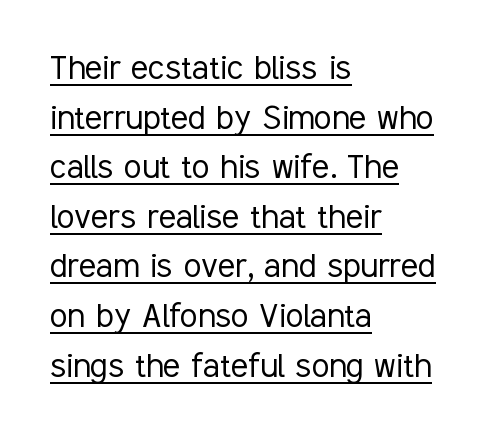
{"serif": "no", "italic": "no", "bold": "no", "weight": "light", "width": "condensed", "stroke_contrast": "low", "x_height": "medium", "monospaced": "no", "underline": "yes", "align": "left", "line_spacing_ratio": 1.24, "letter_spacing": "normal", "letter_spacing_em": 0.0, "glyph_px": 40}
